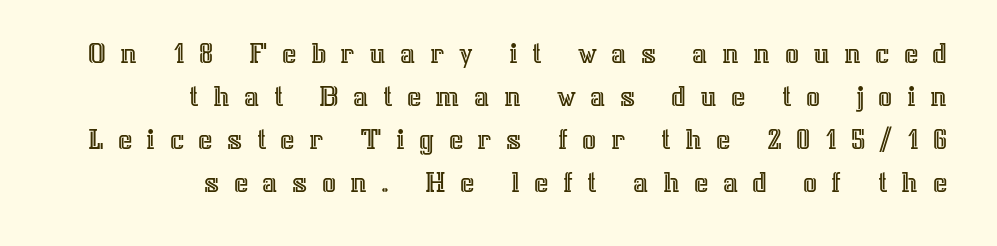
Evenly set lines give the paragraph a standard silhouette. The typesetter chose a ragged-left arrangement here. The area under the type is left untouched. A typesetter would call this proportional, since set widths differ per character.
